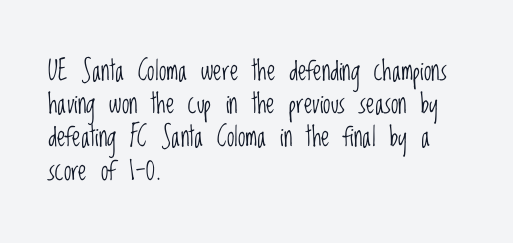
Q: Is the text bold? A: No.
Q: Is the text italic (slanted)? A: No, it is upright.
Q: Is the text underlined? A: No.
Q: How is the paragraph aligned? A: Left-aligned.
Q: Is the spacing between letters normal or unusually wide? A: Normal.
